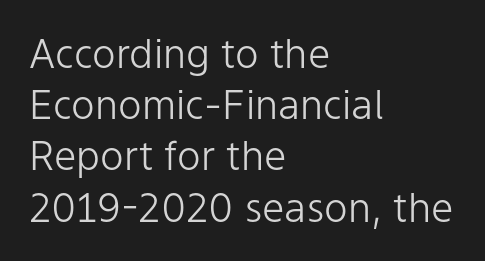
Q: Is the text bold? A: No.
Q: Is the text italic (slanted)? A: No, it is upright.
Q: Is the typeface a serif or a sans-serif typeface? A: Sans-serif.
Q: Is the text underlined? A: No.
Q: How is the paragraph aligned? A: Left-aligned.
Q: Is the spacing between letters normal or unusually wide? A: Normal.
Q: Is the spacing between lines tight, normal or loose? A: Normal.
Q: Width (condensed, normal, or wide)? A: Normal.
Q: Stroke contrast? A: Low.
Q: x-height? A: Medium.
Q: Monospaced? A: No.
